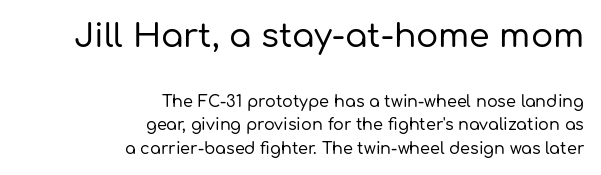
{"serif": "no", "italic": "no", "width": "normal", "stroke_contrast": "low", "x_height": "medium", "monospaced": "no", "underline": "no", "align": "right", "line_spacing": "normal", "line_spacing_ratio": 1.47, "letter_spacing": "normal", "letter_spacing_em": 0.0, "larger_block": "first", "size_ratio": 2.06, "glyph_px": 33}
